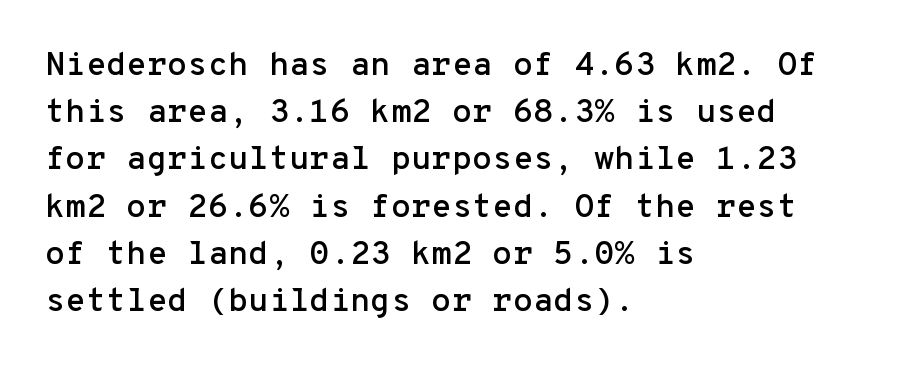
Q: Is the text italic (slanted)? A: No, it is upright.
Q: Is the typeface a serif or a sans-serif typeface? A: Sans-serif.
Q: Is the text underlined? A: No.
Q: How is the paragraph aligned? A: Left-aligned.
Q: Is the spacing between letters normal or unusually wide? A: Normal.
Q: Is the spacing between lines tight, normal or loose? A: Normal.
Q: Width (condensed, normal, or wide)? A: Normal.
Q: Stroke contrast? A: Low.
Q: x-height? A: Medium.
Q: Monospaced? A: Yes.
